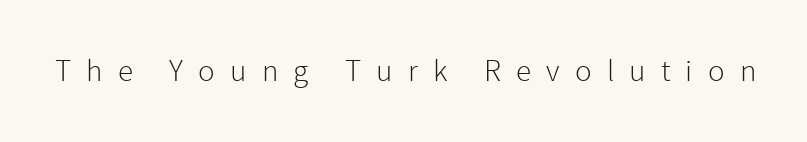
{"serif": "no", "italic": "no", "bold": "no", "weight": "light", "width": "normal", "stroke_contrast": "low", "x_height": "medium", "monospaced": "no", "underline": "no", "letter_spacing": "wide", "letter_spacing_em": 0.49, "glyph_px": 31}
